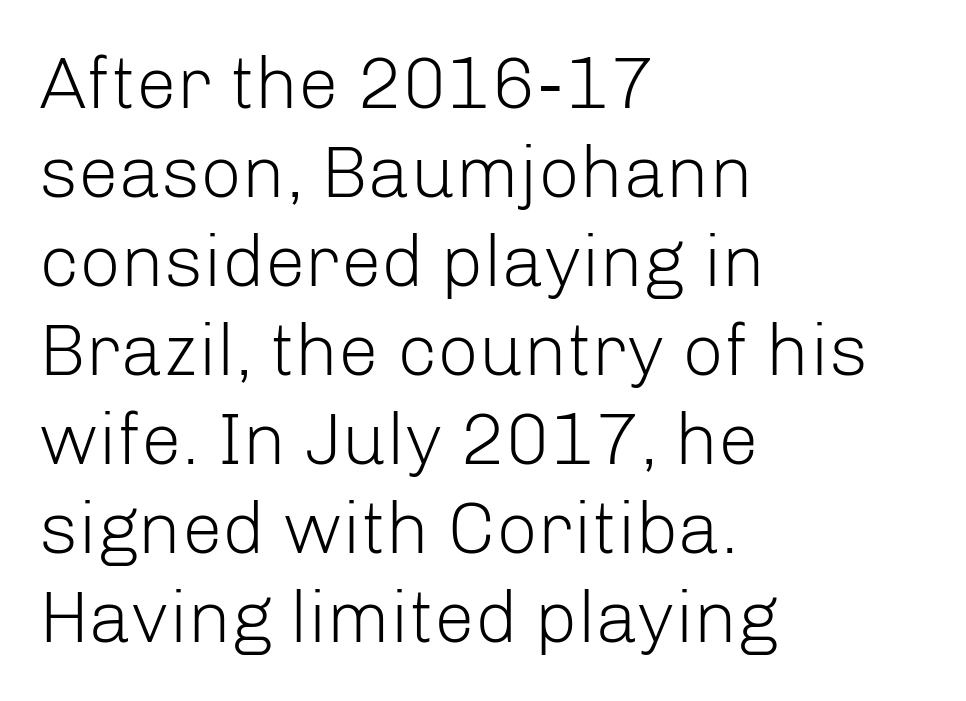
Q: Is the text bold? A: No.
Q: Is the text italic (slanted)? A: No, it is upright.
Q: Is the typeface a serif or a sans-serif typeface? A: Sans-serif.
Q: Is the text underlined? A: No.
Q: How is the paragraph aligned? A: Left-aligned.
Q: Is the spacing between letters normal or unusually wide? A: Normal.
Q: Width (condensed, normal, or wide)? A: Normal.
Q: Stroke contrast? A: Low.
Q: x-height? A: Medium.
Q: Monospaced? A: No.
